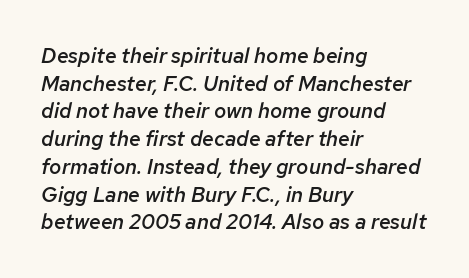
{"italic": "yes", "lean": "right", "slant_degrees": 12, "bold": "semi", "underline": "no", "align": "left", "line_spacing": "normal", "line_spacing_ratio": 1.32, "letter_spacing": "normal", "letter_spacing_em": 0.0, "glyph_px": 21}
